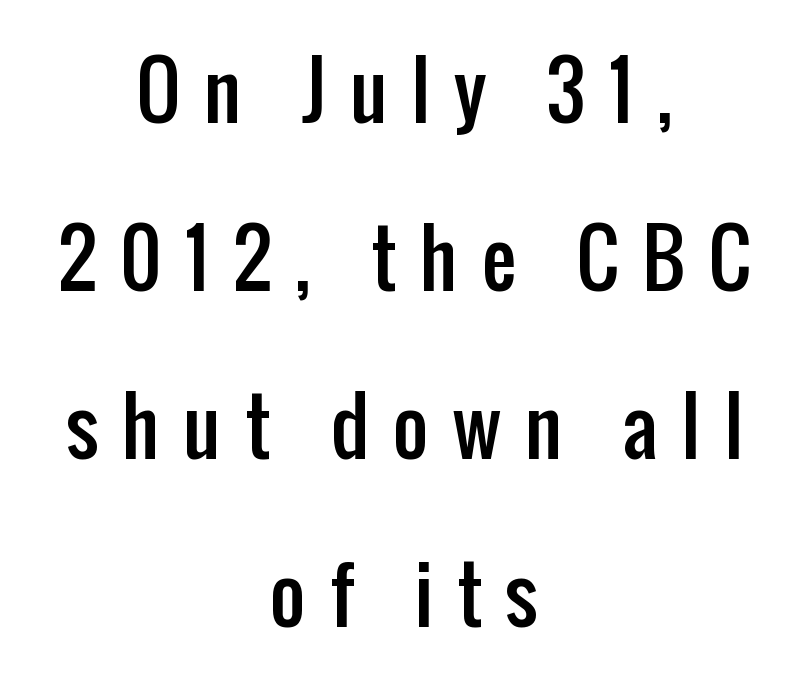
Does the leading feel generous? Absolutely, it's lavish. The line texture is sparse and dotted thanks to wide tracking. Posture: vertical. Horizontally, the lines are justified to the midpoint only.
